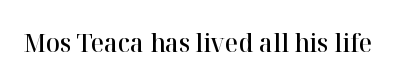
The image shows 26 px text type, upright; set normal letter spacing, not underlined.
